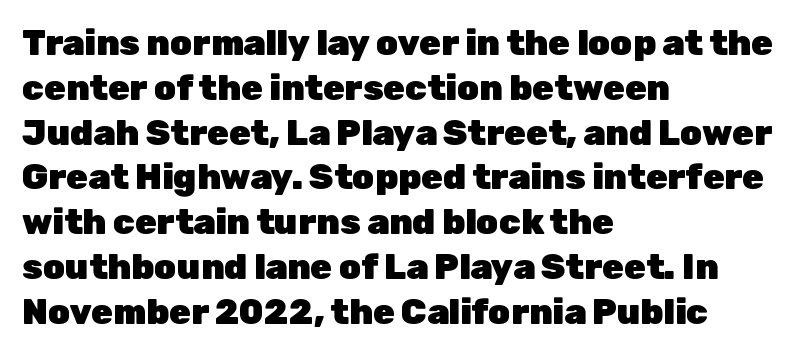
{"serif": "no", "italic": "no", "bold": "yes", "weight": "heavy", "width": "normal", "stroke_contrast": "low", "x_height": "medium", "monospaced": "no", "underline": "no", "align": "left", "line_spacing": "normal", "line_spacing_ratio": 1.28, "letter_spacing": "normal", "letter_spacing_em": 0.0, "glyph_px": 35}
